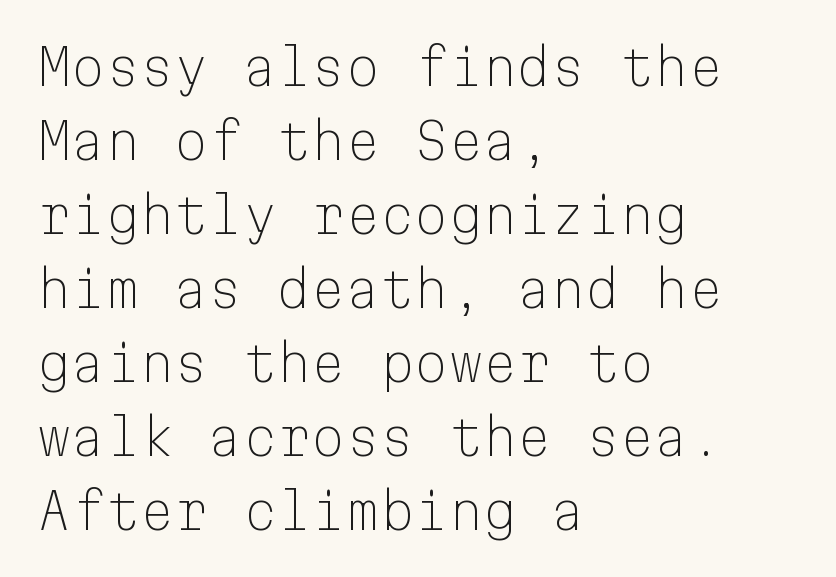
{"serif": "no", "italic": "no", "bold": "no", "weight": "light", "width": "normal", "stroke_contrast": "low", "x_height": "medium", "monospaced": "yes", "underline": "no", "align": "left", "line_spacing": "normal", "line_spacing_ratio": 1.51, "letter_spacing": "normal", "letter_spacing_em": 0.0, "glyph_px": 49}
